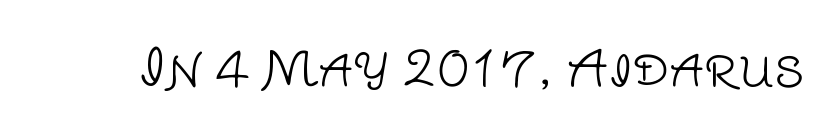
Q: Is the text bold? A: No.
Q: Is the text italic (slanted)? A: Yes.
Q: Is the typeface a serif or a sans-serif typeface? A: Sans-serif.
Q: Is the text underlined? A: No.
Q: Is the spacing between letters normal or unusually wide? A: Normal.
Q: Width (condensed, normal, or wide)? A: Normal.
Q: Stroke contrast? A: Low.
Q: x-height? A: Large.
Q: Monospaced? A: No.
